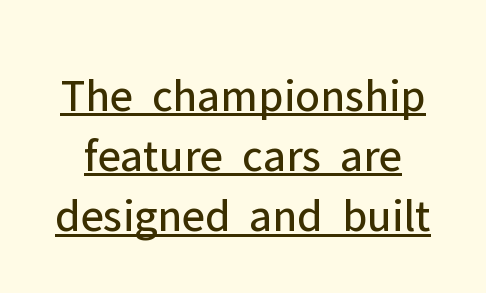
There is no visible air inserted between adjacent glyphs. Think of a printed novel: that variable character pitch is what you see here. The typeface has the unassuming heft of standard copy or less. Stroke terminals: plain, sans-serif. The block of text has a typical density, with ordinary space between rows.
